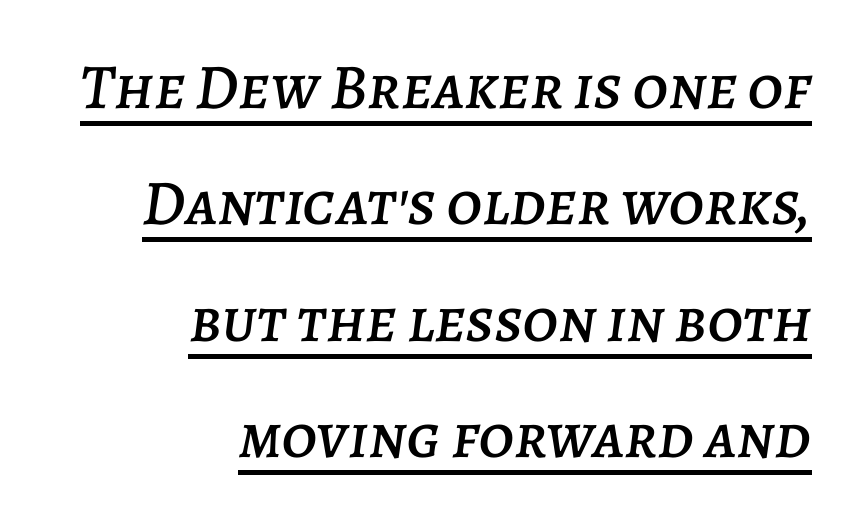
{"italic": "yes", "lean": "right", "slant_degrees": 7, "width": "normal", "stroke_contrast": "low", "x_height": "large", "monospaced": "no", "underline": "yes", "align": "right", "line_spacing_ratio": 1.82, "letter_spacing": "normal", "letter_spacing_em": 0.0, "glyph_px": 64}
